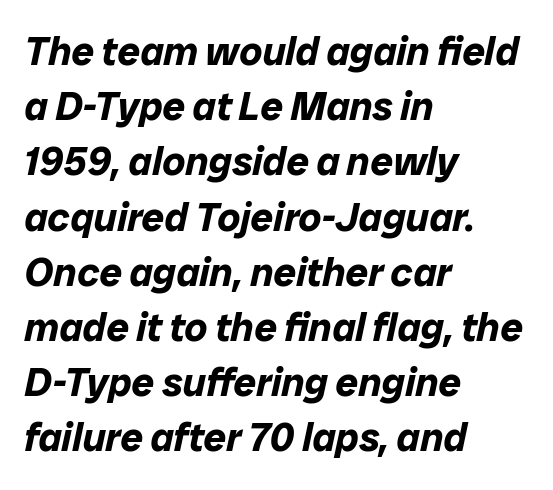
Q: Is the text bold? A: Yes.
Q: Is the text italic (slanted)? A: Yes, it leans right by about 12 degrees.
Q: Is the text underlined? A: No.
Q: How is the paragraph aligned? A: Left-aligned.
Q: Is the spacing between letters normal or unusually wide? A: Normal.
Q: Is the spacing between lines tight, normal or loose? A: Normal.
Q: Width (condensed, normal, or wide)? A: Normal.
Q: Stroke contrast? A: Low.
Q: x-height? A: Medium.
Q: Monospaced? A: No.
